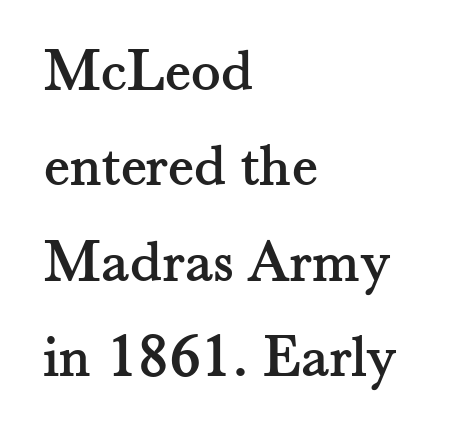
Q: Is the text italic (slanted)? A: No, it is upright.
Q: Is the typeface a serif or a sans-serif typeface? A: Serif.
Q: Is the text underlined? A: No.
Q: How is the paragraph aligned? A: Left-aligned.
Q: Is the spacing between letters normal or unusually wide? A: Normal.
Q: Is the spacing between lines tight, normal or loose? A: Normal.
Q: Width (condensed, normal, or wide)? A: Normal.
Q: Stroke contrast? A: Medium.
Q: x-height? A: Small.
Q: Monospaced? A: No.
